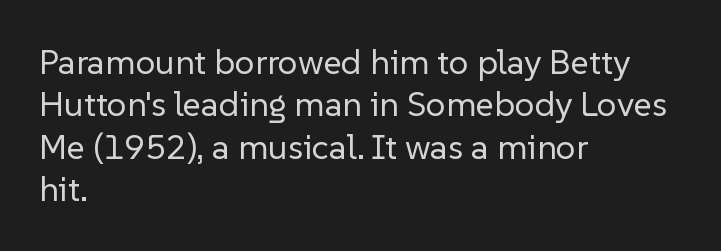
{"serif": "no", "italic": "no", "bold": "no", "weight": "regular", "width": "normal", "stroke_contrast": "low", "x_height": "medium", "monospaced": "no", "underline": "no", "align": "left", "line_spacing_ratio": 1.21, "letter_spacing": "normal", "letter_spacing_em": 0.0, "glyph_px": 35}
